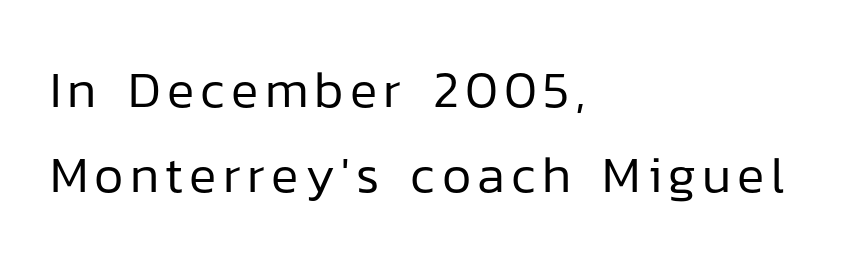
{"serif": "no", "italic": "no", "bold": "no", "weight": "regular", "width": "normal", "stroke_contrast": "low", "x_height": "medium", "monospaced": "no", "underline": "no", "align": "left", "line_spacing": "normal", "line_spacing_ratio": 1.67, "glyph_px": 51}
